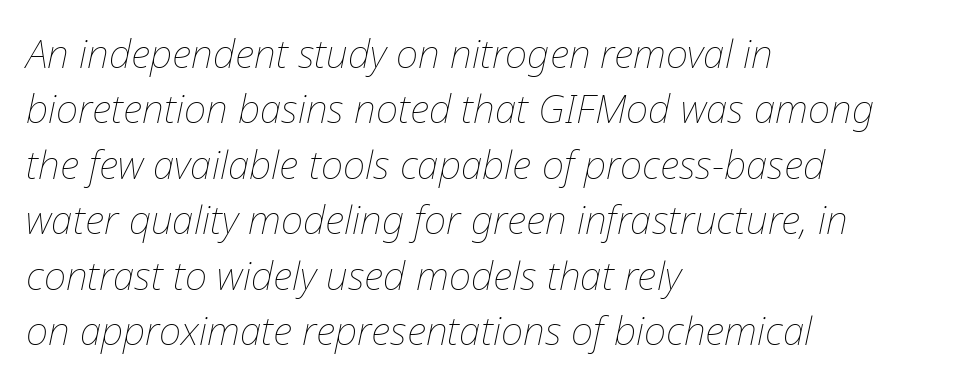
{"italic": "yes", "lean": "right", "slant_degrees": 12, "bold": "no", "weight": "thin", "width": "normal", "stroke_contrast": "low", "x_height": "medium", "monospaced": "no", "underline": "no", "align": "left", "line_spacing": "normal", "line_spacing_ratio": 1.42, "letter_spacing": "normal", "letter_spacing_em": 0.0, "glyph_px": 39}
